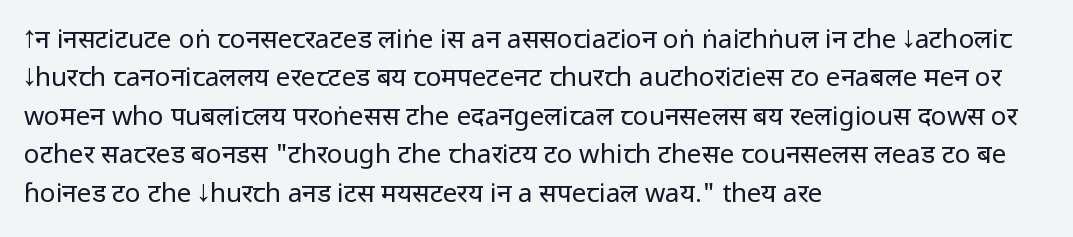
{"italic": "no", "bold": "no", "underline": "no", "align": "left", "line_spacing": "normal", "line_spacing_ratio": 1.48, "letter_spacing": "normal", "letter_spacing_em": 0.0, "glyph_px": 26}
